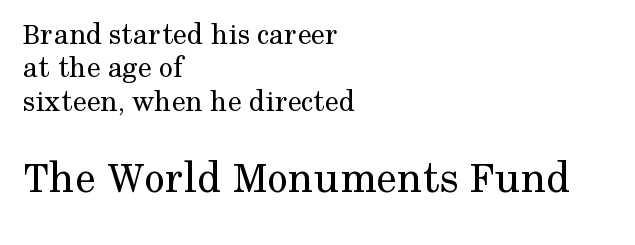
Note: serifs present on the glyphs. Is this a fixed-width face? No — the glyphs have proportional, varying widths. Character size in the trailing block exceeds that of the leading block. Between one letter and the next there's only the usual sliver of space.
